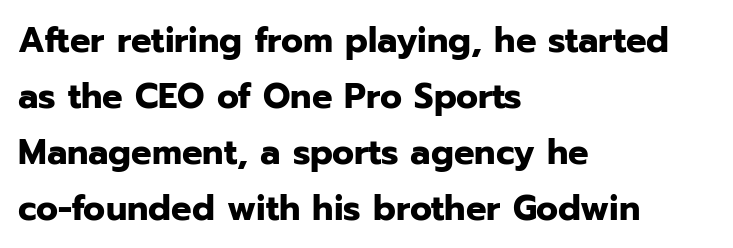
Visually the block forms a straight wall on the left and a jagged coastline on the right. The vertical gap from one line to the next is medium. What stands out about the letter spacing? Nothing — it is the standard amount. Serifs: no, the terminals of the letterforms are clean.
